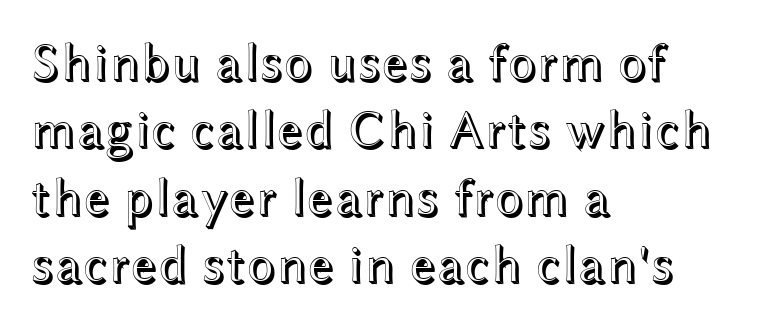
The image shows 53 px wide type, upright; set left-aligned, normal line spacing (1.27x), normal letter spacing, not underlined; a medium x-height.
